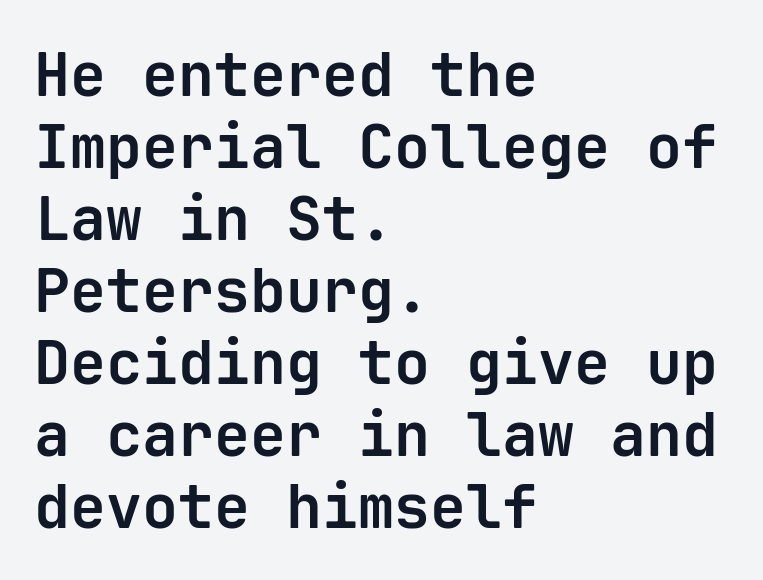
Every stem runs plumb, perpendicular to the baseline. The text was rendered using a sans face with plain stroke endings. Is this a fixed-width face? Yes — each glyph sits in an identical cell. Here the glyphs are tracked normally, forming tight word shapes. The paragraph has a hard left edge and a soft right edge.
